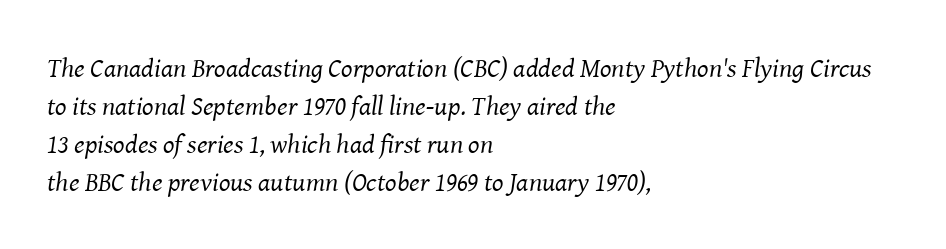
Q: Is the text bold? A: No.
Q: Is the text italic (slanted)? A: Yes, it leans right by about 8 degrees.
Q: Is the text underlined? A: No.
Q: How is the paragraph aligned? A: Left-aligned.
Q: Is the spacing between letters normal or unusually wide? A: Normal.
Q: Is the spacing between lines tight, normal or loose? A: Normal.
